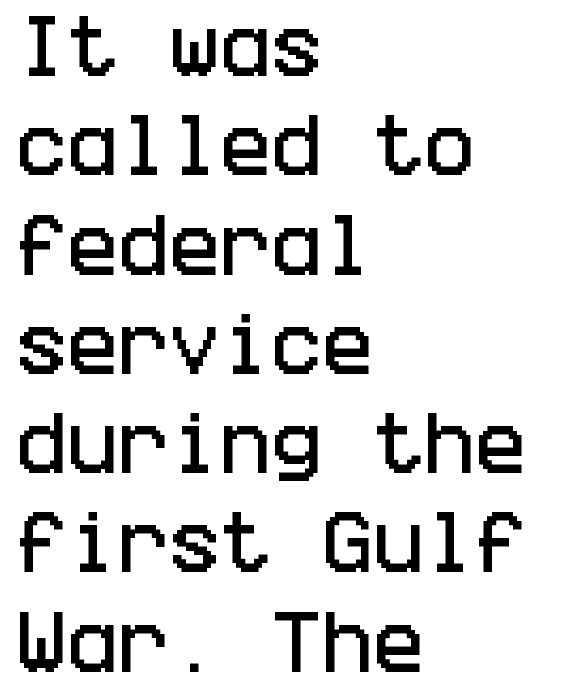
Check where the strokes stop: nothing finishes them off — pure sans. Rule under the text: the space is simply empty. A student would call this left alignment; a typographer would say flush left, rag right. The letters sit at their default tracking, neither squeezed nor spread. Quick note: interline space is typical. Nope, not italic — everything's standing straight.
